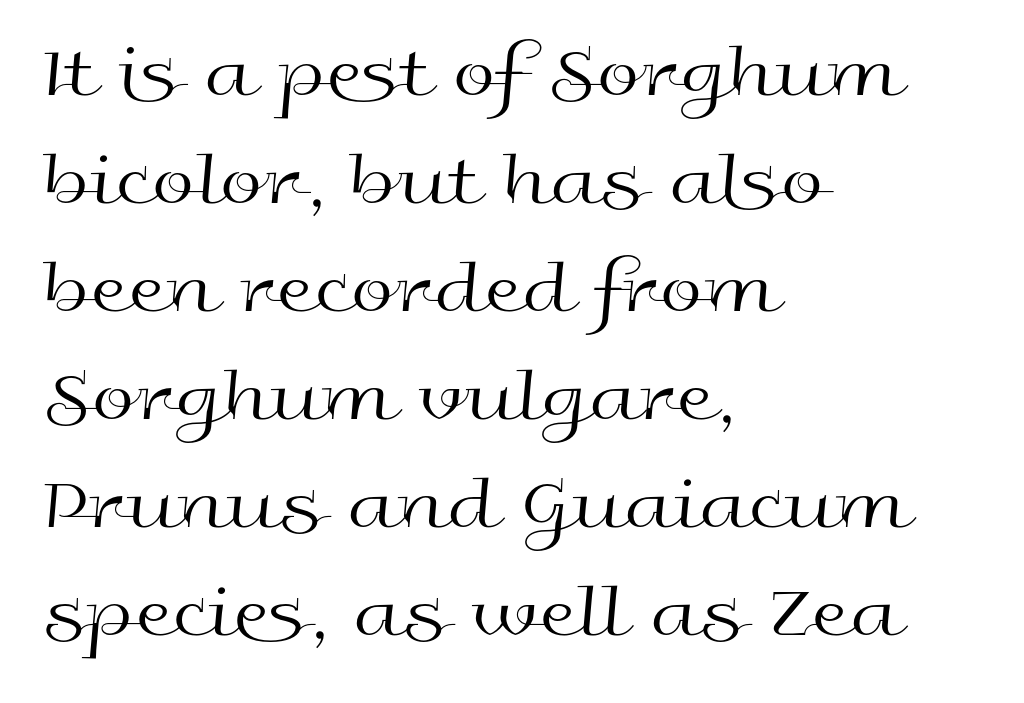
{"serif": "no", "italic": "no", "bold": "no", "weight": "regular", "width": "wide", "x_height": "medium", "monospaced": "no", "underline": "no", "align": "left", "line_spacing": "normal", "line_spacing_ratio": 1.42, "letter_spacing": "normal", "letter_spacing_em": 0.0, "glyph_px": 76}
